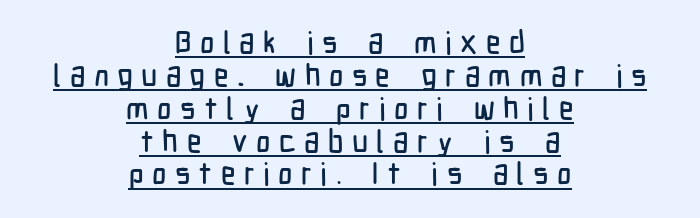
{"serif": "no", "italic": "no", "width": "condensed", "stroke_contrast": "low", "x_height": "medium", "monospaced": "no", "underline": "yes", "align": "center", "line_spacing": "tight", "line_spacing_ratio": 1.06, "letter_spacing": "wide", "letter_spacing_em": 0.27, "glyph_px": 31}
